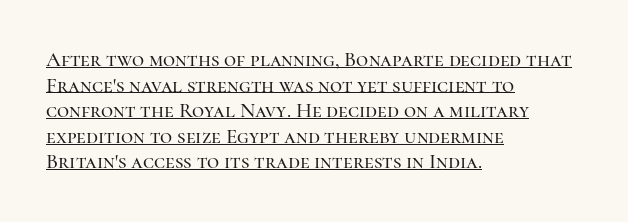
Q: Is the text italic (slanted)? A: No, it is upright.
Q: Is the text underlined? A: Yes.
Q: How is the paragraph aligned? A: Left-aligned.
Q: Is the spacing between letters normal or unusually wide? A: Normal.
